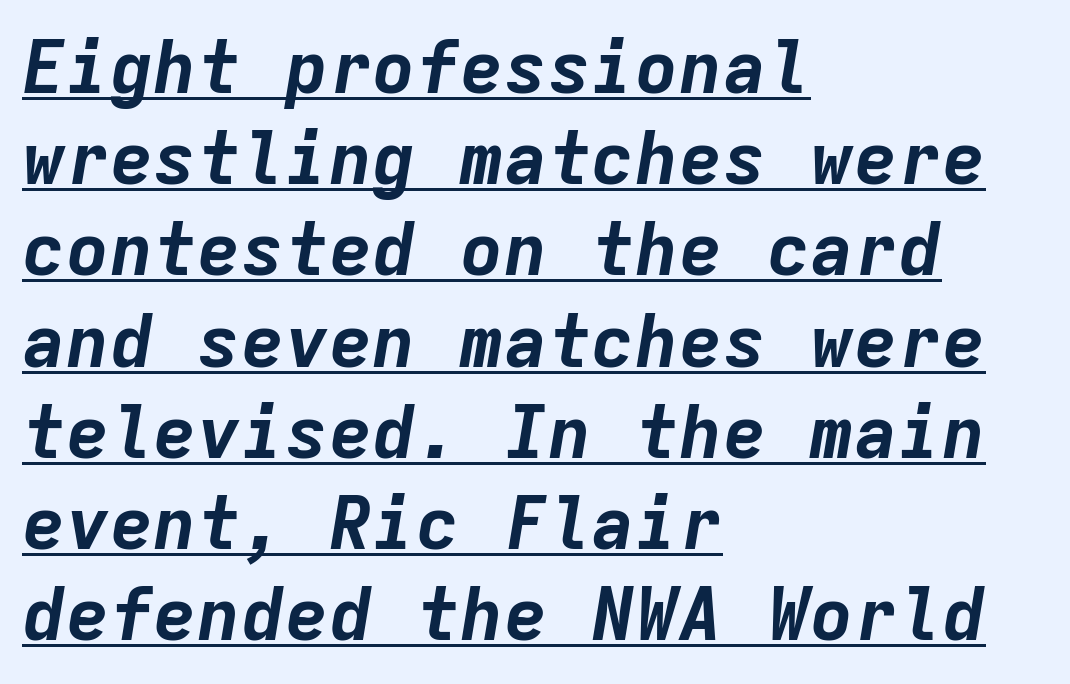
Q: Is the text bold? A: Yes.
Q: Is the text italic (slanted)? A: Yes, it leans right by about 9 degrees.
Q: Is the text underlined? A: Yes.
Q: How is the paragraph aligned? A: Left-aligned.
Q: Is the spacing between letters normal or unusually wide? A: Normal.
Q: Is the spacing between lines tight, normal or loose? A: Normal.
Q: Width (condensed, normal, or wide)? A: Normal.
Q: Stroke contrast? A: Low.
Q: x-height? A: Medium.
Q: Monospaced? A: Yes.
